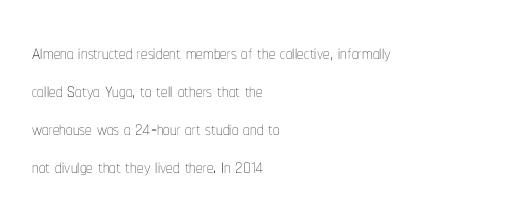
Q: Is the text bold? A: No.
Q: Is the text italic (slanted)? A: No, it is upright.
Q: Is the text underlined? A: No.
Q: How is the paragraph aligned? A: Left-aligned.
Q: Is the spacing between letters normal or unusually wide? A: Normal.
Q: Is the spacing between lines tight, normal or loose? A: Normal.
